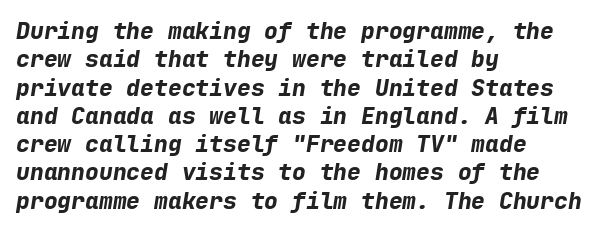
Q: Is the text bold? A: Yes.
Q: Is the text italic (slanted)? A: Yes, it leans right by about 9 degrees.
Q: Is the text underlined? A: No.
Q: How is the paragraph aligned? A: Left-aligned.
Q: Is the spacing between letters normal or unusually wide? A: Normal.
